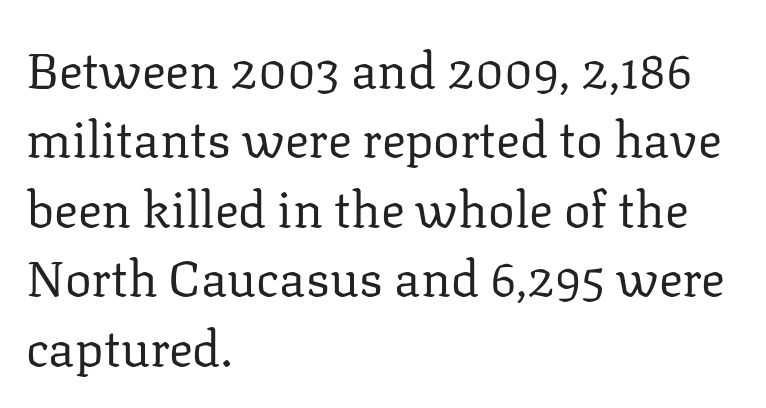
Q: Is the text bold? A: No.
Q: Is the text italic (slanted)? A: No, it is upright.
Q: Is the typeface a serif or a sans-serif typeface? A: Serif.
Q: Is the text underlined? A: No.
Q: How is the paragraph aligned? A: Left-aligned.
Q: Is the spacing between letters normal or unusually wide? A: Normal.
Q: Is the spacing between lines tight, normal or loose? A: Normal.
Q: Width (condensed, normal, or wide)? A: Normal.
Q: Stroke contrast? A: Low.
Q: x-height? A: Medium.
Q: Monospaced? A: No.
